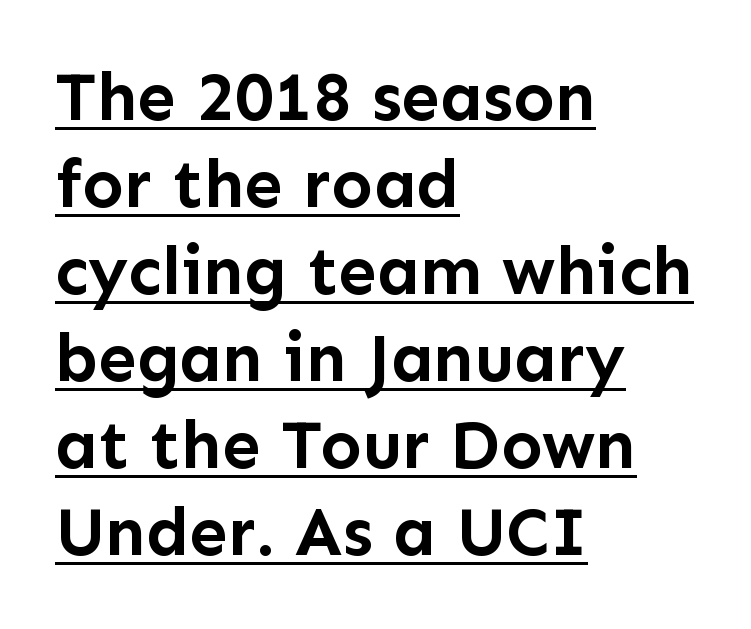
Spacing verdict: proportional, widths tailored to each character. Stroke thickness is high; the sample reads as a true bold. This is roman type, the default non-slanted kind. The lettering is marked with a stroke running underneath it.
